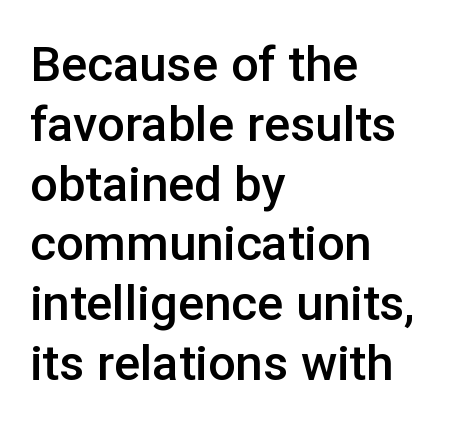
The image shows 49 px semibold sans-serif type, upright; set left-aligned, line spacing 1.22x, normal letter spacing, not underlined; low stroke contrast and a medium x-height.
